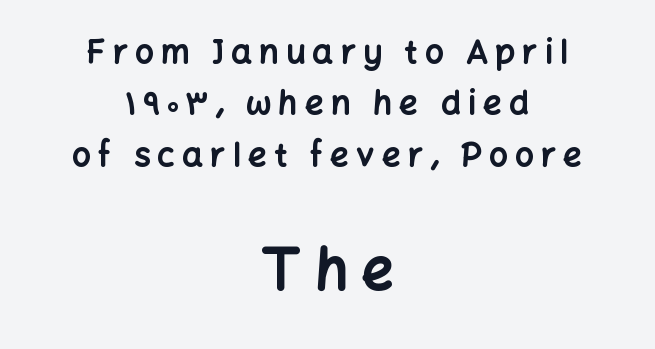
Q: Is the text bold? A: Yes.
Q: Is the text italic (slanted)? A: No, it is upright.
Q: Is the typeface a serif or a sans-serif typeface? A: Sans-serif.
Q: Is the text underlined? A: No.
Q: How is the paragraph aligned? A: Centered.
Q: Is the spacing between letters normal or unusually wide? A: Unusually wide.
Q: Is the spacing between lines tight, normal or loose? A: Normal.
Q: Which block of text is set in a larger size, the first (top) or the second (bottom)? A: The second (bottom) one.
Q: Width (condensed, normal, or wide)? A: Normal.
Q: Stroke contrast? A: Low.
Q: x-height? A: Medium.
Q: Monospaced? A: No.
